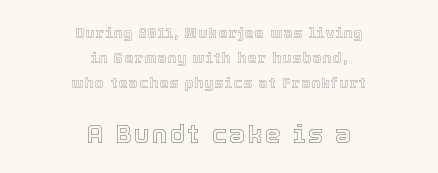
{"italic": "no", "underline": "no", "align": "center", "line_spacing_ratio": 1.78, "larger_block": "second", "size_ratio": 1.79, "glyph_px": 25}
